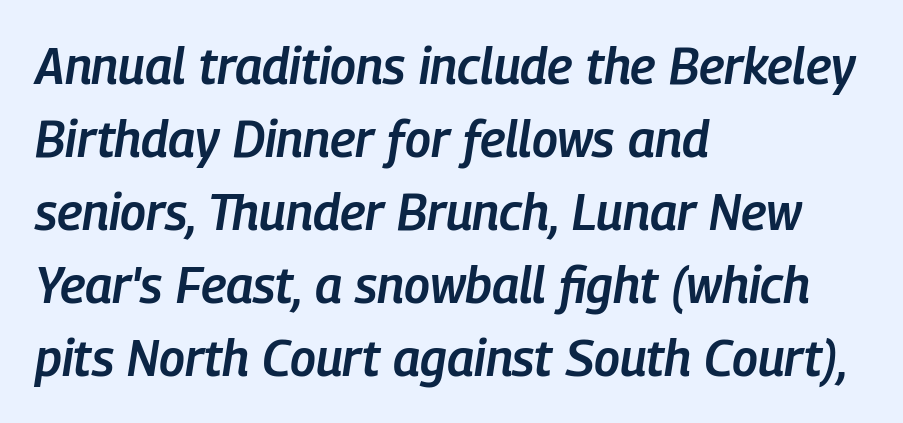
Q: Is the text bold? A: Semi-bold.
Q: Is the text italic (slanted)? A: Yes, it leans right by about 9 degrees.
Q: Is the text underlined? A: No.
Q: How is the paragraph aligned? A: Left-aligned.
Q: Is the spacing between letters normal or unusually wide? A: Normal.
Q: Is the spacing between lines tight, normal or loose? A: Normal.
Q: Width (condensed, normal, or wide)? A: Condensed.
Q: Stroke contrast? A: Low.
Q: x-height? A: Medium.
Q: Monospaced? A: No.
